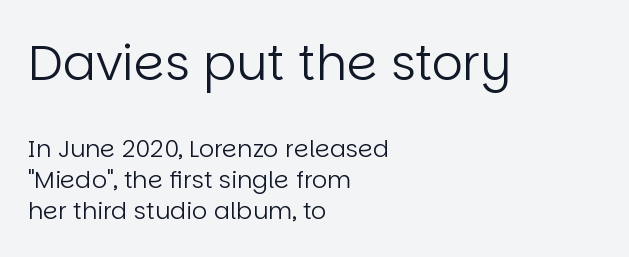
Bold? No — there's no thickening of the strokes. Each new line begins a customary step beneath the previous one. Large over small — that's the arrangement of the two blocks here. The passage shown is typed in a proportional face where columns would drift.
